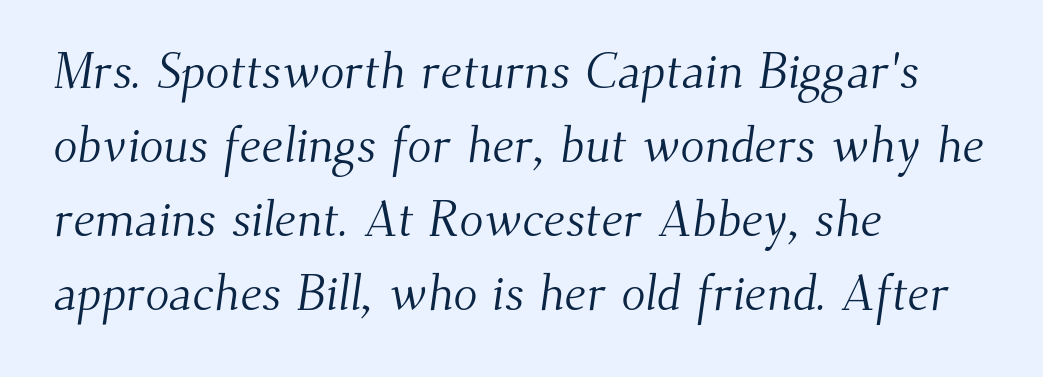
A typesetter would call this proportional, since set widths differ per character. Check the space under the baseline: it is left empty. This sample is left-justified, so line endings fall wherever the words run out. Leading matches the norm, producing a regular column.
